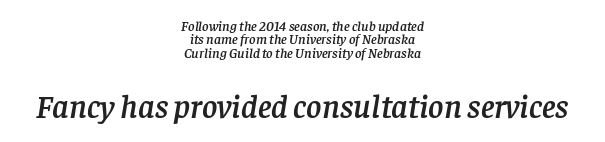
Q: Is the text italic (slanted)? A: Yes, it leans right by about 8 degrees.
Q: Is the typeface a serif or a sans-serif typeface? A: Serif.
Q: Is the text underlined? A: No.
Q: How is the paragraph aligned? A: Centered.
Q: Is the spacing between letters normal or unusually wide? A: Normal.
Q: Is the spacing between lines tight, normal or loose? A: Tight.
Q: Which block of text is set in a larger size, the first (top) or the second (bottom)? A: The second (bottom) one.
Q: Width (condensed, normal, or wide)? A: Normal.
Q: Stroke contrast? A: Low.
Q: x-height? A: Large.
Q: Monospaced? A: No.
